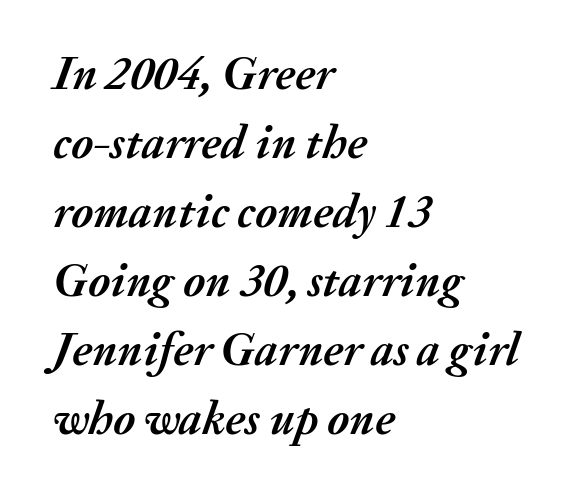
{"italic": "yes", "lean": "right", "slant_degrees": 20, "bold": "yes", "weight": "semibold", "width": "normal", "stroke_contrast": "medium", "x_height": "medium", "monospaced": "no", "underline": "no", "align": "left", "line_spacing": "normal", "line_spacing_ratio": 1.47, "letter_spacing": "normal", "letter_spacing_em": 0.0, "glyph_px": 47}
